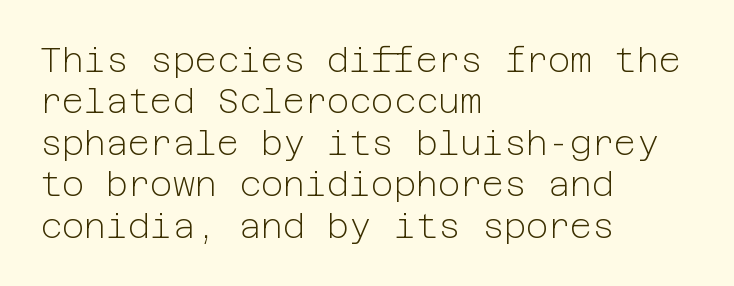
{"serif": "no", "italic": "no", "bold": "no", "weight": "light", "width": "normal", "stroke_contrast": "low", "x_height": "medium", "underline": "no", "align": "left", "line_spacing_ratio": 1.22, "letter_spacing": "normal", "letter_spacing_em": 0.0, "glyph_px": 34}
